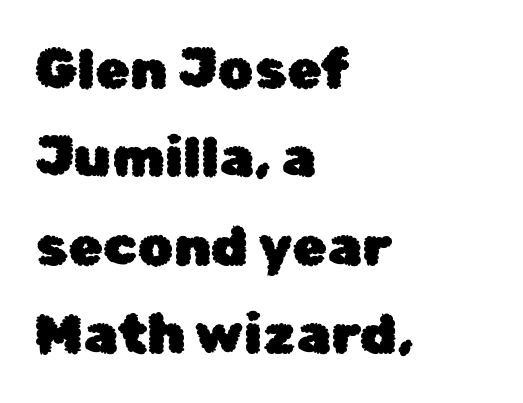
Q: Is the text italic (slanted)? A: No, it is upright.
Q: Is the typeface a serif or a sans-serif typeface? A: Sans-serif.
Q: Is the text underlined? A: No.
Q: How is the paragraph aligned? A: Left-aligned.
Q: Is the spacing between letters normal or unusually wide? A: Normal.
Q: Is the spacing between lines tight, normal or loose? A: Normal.
Q: Width (condensed, normal, or wide)? A: Normal.
Q: Stroke contrast? A: Low.
Q: x-height? A: Medium.
Q: Monospaced? A: No.
